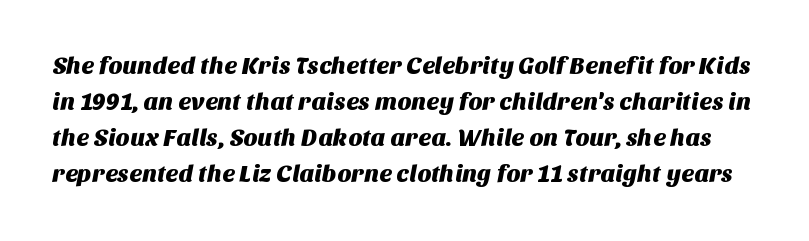
Standard letterfit; no display-style spreading of the glyphs. Interline gaps are of average width in this sample. The space directly below the letters is spotless.
